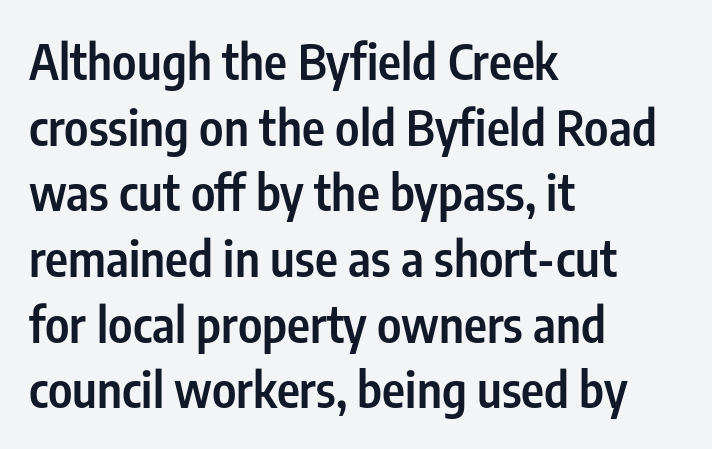
Q: Is the text bold? A: Semi-bold.
Q: Is the text italic (slanted)? A: No, it is upright.
Q: Is the typeface a serif or a sans-serif typeface? A: Sans-serif.
Q: Is the text underlined? A: No.
Q: How is the paragraph aligned? A: Left-aligned.
Q: Is the spacing between letters normal or unusually wide? A: Normal.
Q: Is the spacing between lines tight, normal or loose? A: Normal.
Q: Width (condensed, normal, or wide)? A: Condensed.
Q: Stroke contrast? A: Low.
Q: x-height? A: Medium.
Q: Monospaced? A: No.
